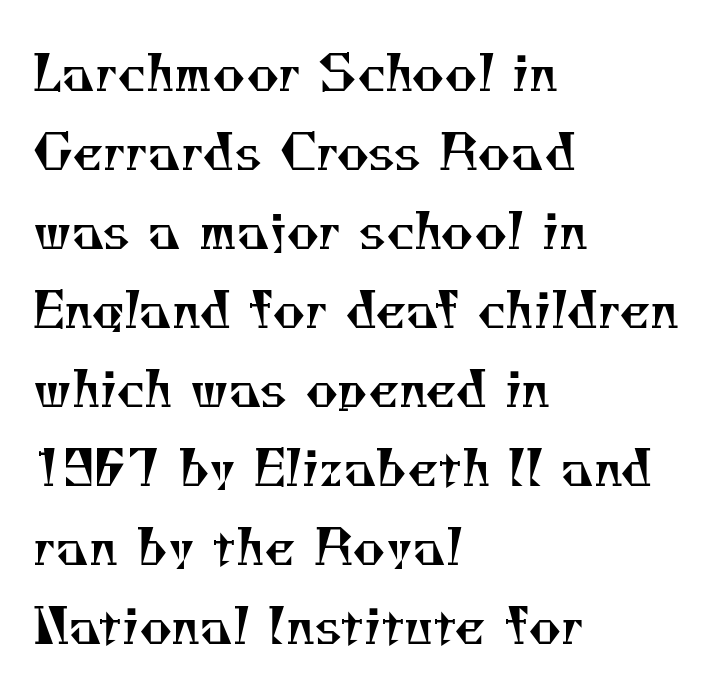
Bare-footed words on every line. The passage shown is not bold in any degree. What stands out about the letter spacing? Nothing — it is the standard amount. Visually the block forms a straight wall on the left and a jagged coastline on the right. The glyphs in this specimen are seriffed.
